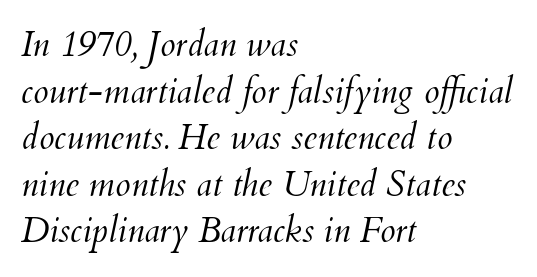
Heaviness? Minimal to ordinary, like unemphasized prose. Descenders hang freely into open space. A typesetter would call this zero additional tracking. A typesetter would mark this as italic. If you measured baseline to baseline, you'd find a middling distance. Character widths vary here, with narrow letters taking less room than wide ones.
